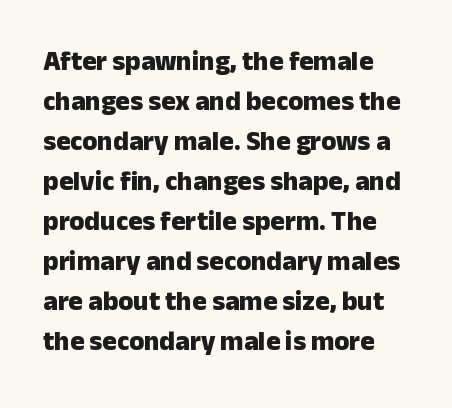
Q: Is the text bold? A: Yes.
Q: Is the text italic (slanted)? A: No, it is upright.
Q: Is the text underlined? A: No.
Q: Is the spacing between letters normal or unusually wide? A: Normal.
Q: Is the spacing between lines tight, normal or loose? A: Normal.
